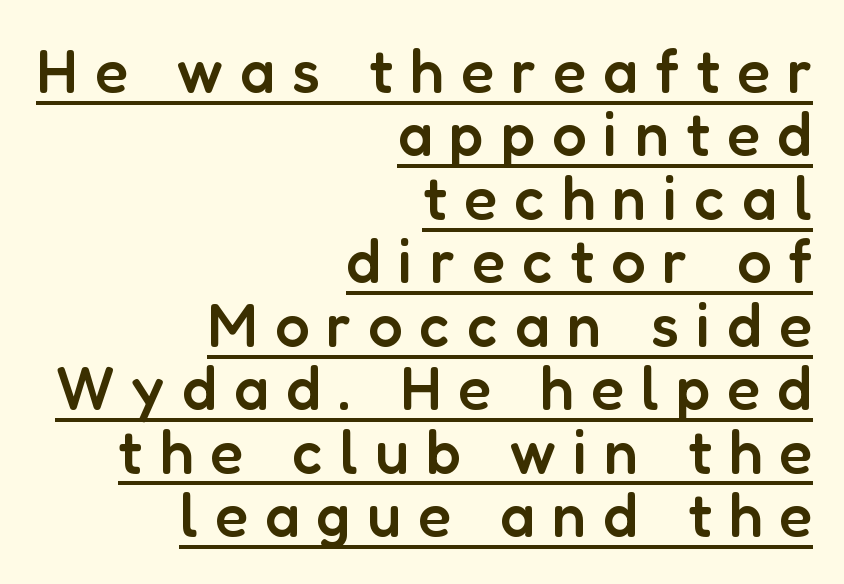
{"serif": "no", "italic": "no", "bold": "semi", "weight": "semibold", "width": "normal", "stroke_contrast": "low", "x_height": "medium", "monospaced": "no", "underline": "yes", "align": "right", "line_spacing": "tight", "line_spacing_ratio": 1.04, "letter_spacing": "wide", "letter_spacing_em": 0.28, "glyph_px": 61}
